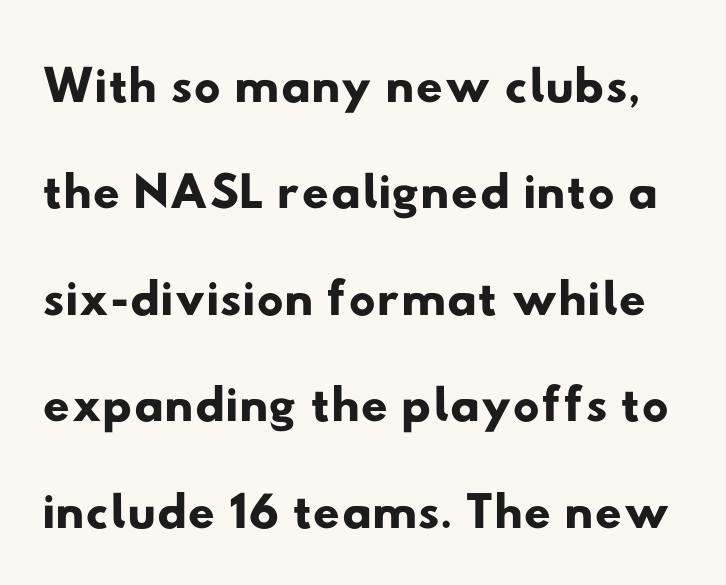
{"serif": "no", "width": "wide", "stroke_contrast": "low", "x_height": "small", "monospaced": "no", "underline": "no", "line_spacing": "normal", "line_spacing_ratio": 1.42, "letter_spacing": "normal", "letter_spacing_em": 0.0, "glyph_px": 75}
